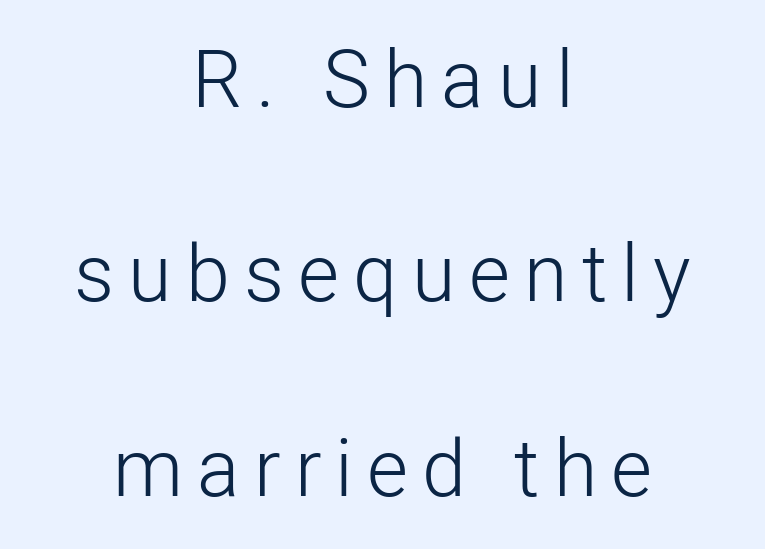
Q: Is the text bold? A: No.
Q: Is the text italic (slanted)? A: No, it is upright.
Q: Is the typeface a serif or a sans-serif typeface? A: Sans-serif.
Q: Is the text underlined? A: No.
Q: How is the paragraph aligned? A: Centered.
Q: Is the spacing between lines tight, normal or loose? A: Loose.
Q: Width (condensed, normal, or wide)? A: Normal.
Q: Stroke contrast? A: Low.
Q: x-height? A: Medium.
Q: Monospaced? A: No.
